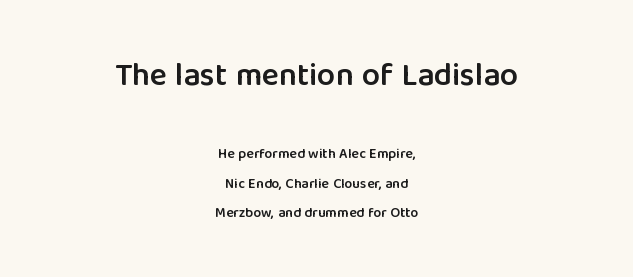
Note: larger setting up top, smaller setting below. Serifs: no, the terminals of the letterforms are clean. Spacing between characters is what you'd get straight out of the box. This sample has the flowing, uneven cadence of proportional lettering.
